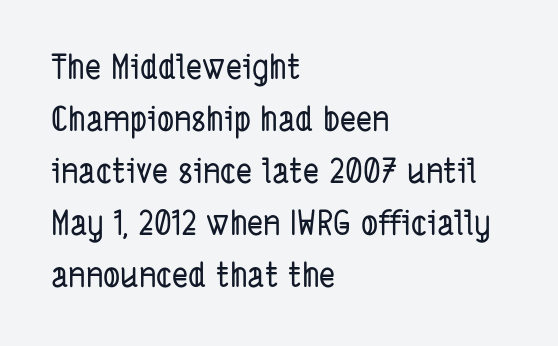
Underlining? Definitely not there. The rag falls on the right side of this text block. Spacing verdict: proportional, widths tailored to each character. Serif or sans? Sans — the stroke terminals are bare.
